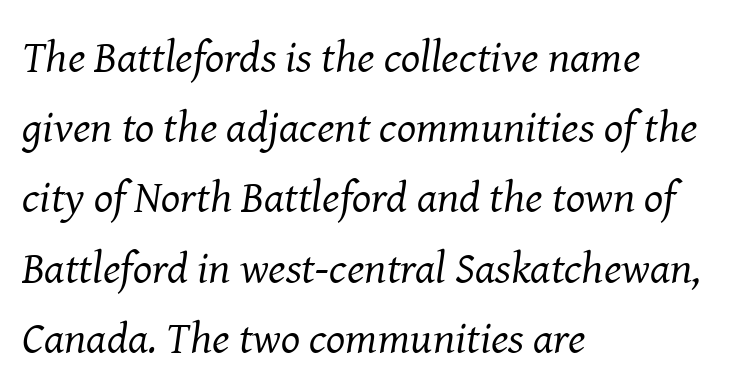
The image shows 45 px regular-weight serif type, italic (leaning right); set left-aligned, normal line spacing (1.56x), normal letter spacing, not underlined; medium stroke contrast and a medium x-height.
